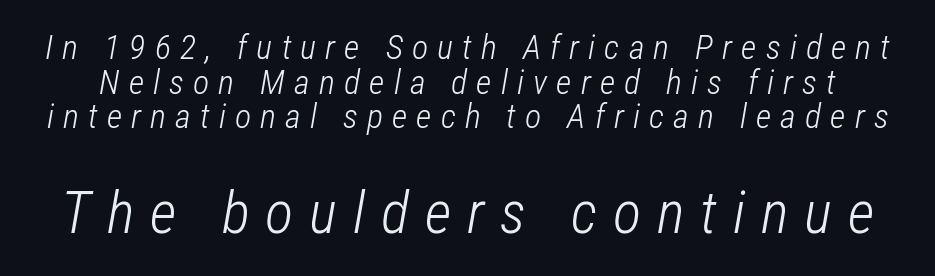
Q: Is the text bold? A: No.
Q: Is the text italic (slanted)? A: Yes, it leans right by about 12 degrees.
Q: Is the text underlined? A: No.
Q: Is the spacing between letters normal or unusually wide? A: Unusually wide.
Q: Is the spacing between lines tight, normal or loose? A: Tight.
Q: Which block of text is set in a larger size, the first (top) or the second (bottom)? A: The second (bottom) one.
Q: Width (condensed, normal, or wide)? A: Condensed.
Q: Stroke contrast? A: Low.
Q: x-height? A: Medium.
Q: Monospaced? A: No.
